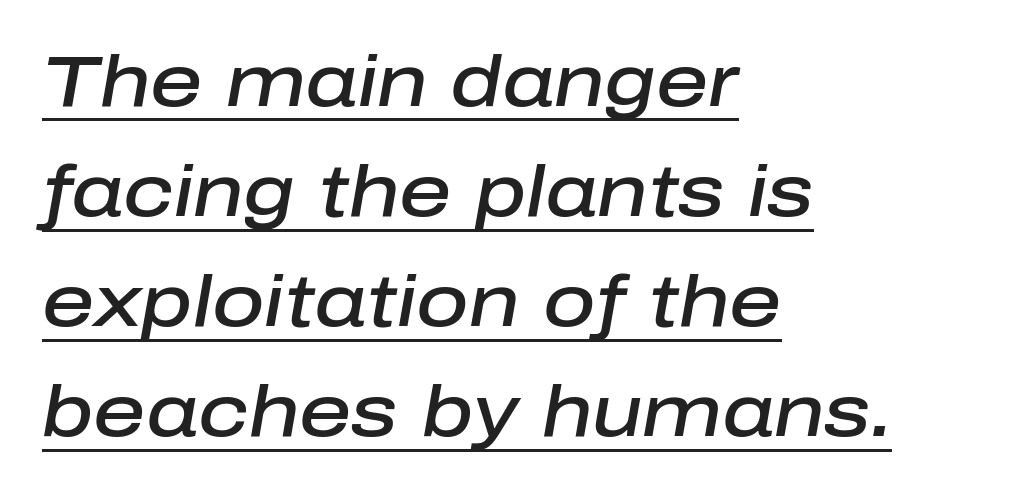
The typesetter chose a ragged-right arrangement here. Typesetter's note: demi weight, one step under bold. Glyph-to-glyph distance matches everyday printed text. Evenly set lines give the paragraph a standard silhouette. This rendering features underlined lettering.
